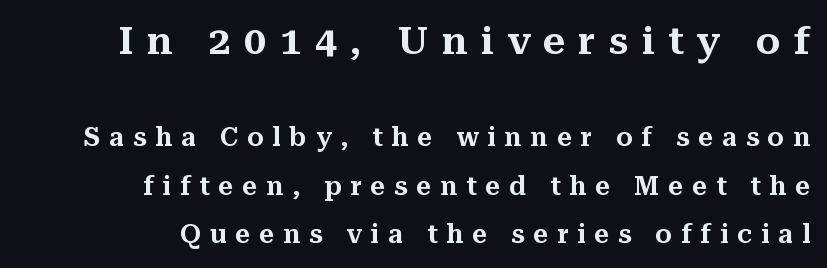
{"serif": "yes", "italic": "no", "width": "normal", "stroke_contrast": "medium", "x_height": "medium", "monospaced": "no", "underline": "no", "align": "right", "line_spacing_ratio": 1.87, "letter_spacing": "wide", "letter_spacing_em": 0.34, "larger_block": "first", "size_ratio": 1.5, "glyph_px": 39}
